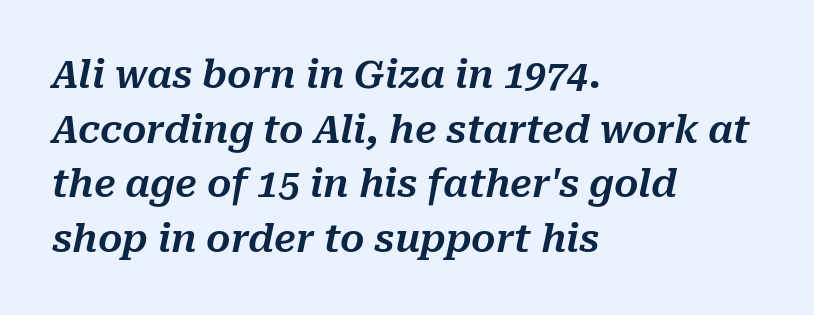
{"italic": "yes", "lean": "right", "slant_degrees": 10, "width": "normal", "stroke_contrast": "medium", "x_height": "medium", "monospaced": "no", "underline": "no", "align": "left", "line_spacing": "normal", "line_spacing_ratio": 1.44, "letter_spacing": "normal", "letter_spacing_em": 0.0, "glyph_px": 38}
